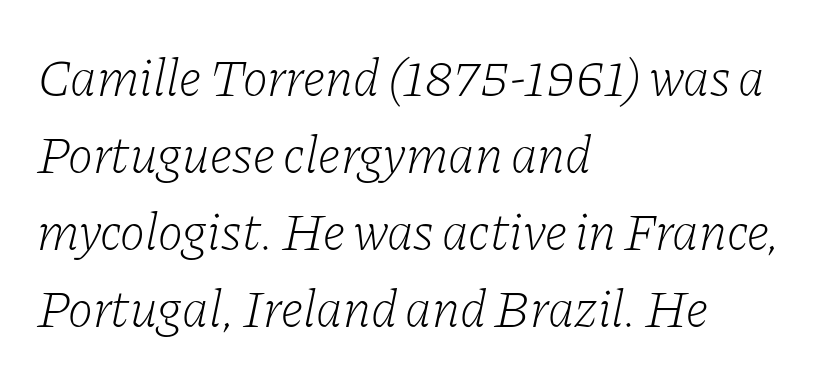
The image shows 53 px light serif type, italic (leaning right); set left-aligned, normal line spacing (1.45x), normal letter spacing, not underlined; low stroke contrast and a medium x-height.
